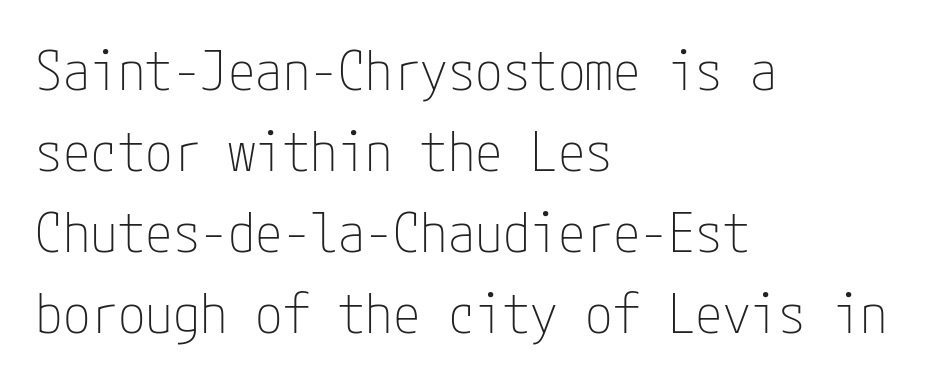
Q: Is the text bold? A: No.
Q: Is the text italic (slanted)? A: No, it is upright.
Q: Is the typeface a serif or a sans-serif typeface? A: Sans-serif.
Q: Is the text underlined? A: No.
Q: How is the paragraph aligned? A: Left-aligned.
Q: Is the spacing between letters normal or unusually wide? A: Normal.
Q: Is the spacing between lines tight, normal or loose? A: Normal.
Q: Width (condensed, normal, or wide)? A: Condensed.
Q: Stroke contrast? A: Low.
Q: x-height? A: Medium.
